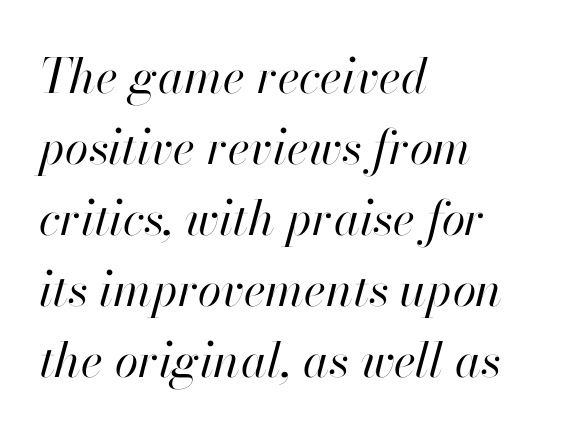
The image shows 48 px regular-weight type, italic (leaning right); set left-aligned, normal line spacing (1.48x), normal letter spacing, not underlined; high stroke contrast and a small x-height.
